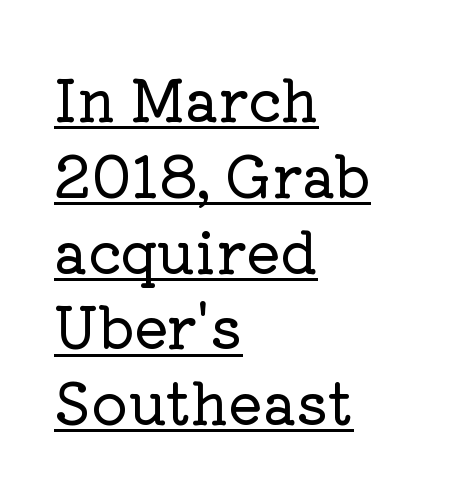
Q: Is the text italic (slanted)? A: No, it is upright.
Q: Is the typeface a serif or a sans-serif typeface? A: Serif.
Q: Is the text underlined? A: Yes.
Q: How is the paragraph aligned? A: Left-aligned.
Q: Is the spacing between letters normal or unusually wide? A: Normal.
Q: Is the spacing between lines tight, normal or loose? A: Normal.
Q: Width (condensed, normal, or wide)? A: Normal.
Q: Stroke contrast? A: Low.
Q: x-height? A: Medium.
Q: Monospaced? A: No.
